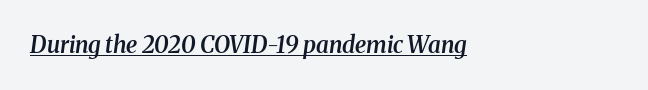
Q: Is the text bold? A: Semi-bold.
Q: Is the text italic (slanted)? A: Yes, it leans right by about 8 degrees.
Q: Is the text underlined? A: Yes.
Q: How is the paragraph aligned? A: Left-aligned.
Q: Is the spacing between letters normal or unusually wide? A: Normal.
